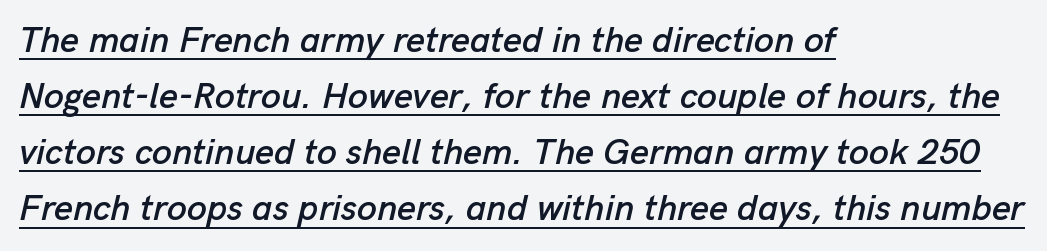
The image shows 36 px text type, italic (leaning right); set left-aligned, normal line spacing (1.56x), normal letter spacing, underlined; low stroke contrast and a medium x-height.
